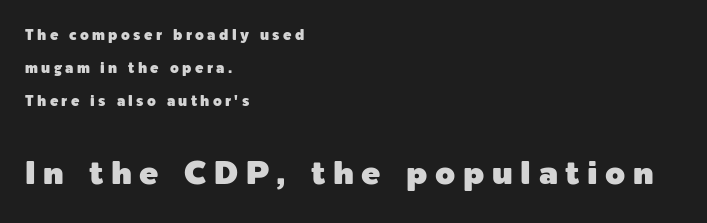
The image shows 32 px sans-serif type, upright; set left-aligned, loose line spacing (2.37x), unusually wide letter spacing (+0.24 em), not underlined; the second (bottom) block is 2.29x larger; a medium x-height.
